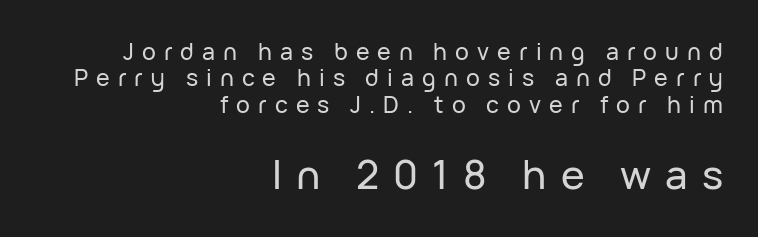
The image shows 40 px sans-serif type, upright; set right-aligned, tight line spacing (1.15x), unusually wide letter spacing (+0.35 em), not underlined; the second (bottom) block is 1.74x larger; low stroke contrast and a medium x-height.
